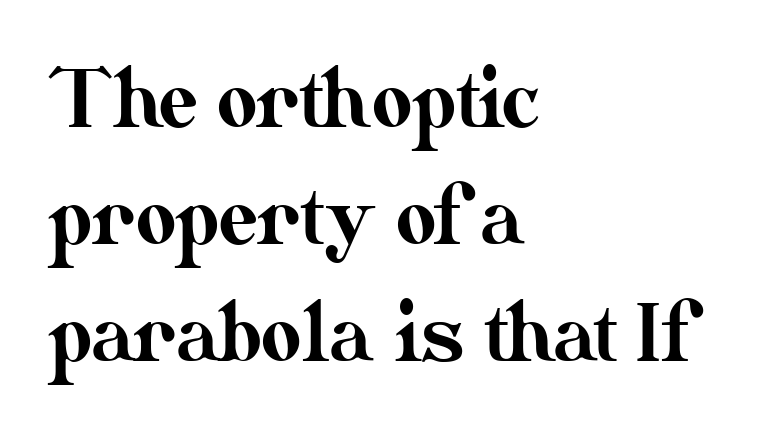
Q: Is the text italic (slanted)? A: No, it is upright.
Q: Is the text underlined? A: No.
Q: How is the paragraph aligned? A: Left-aligned.
Q: Is the spacing between letters normal or unusually wide? A: Normal.
Q: Is the spacing between lines tight, normal or loose? A: Normal.
Q: Width (condensed, normal, or wide)? A: Normal.
Q: Stroke contrast? A: Medium.
Q: x-height? A: Small.
Q: Monospaced? A: No.
